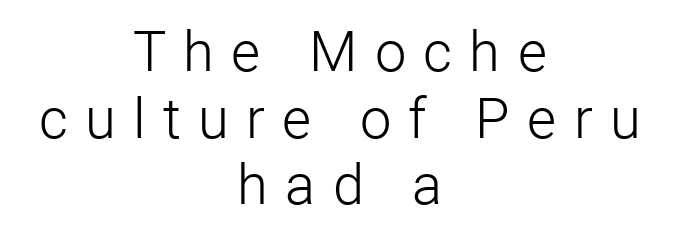
Unlike a traditional serif, this face leaves its strokes unadorned. Lines of text with bare space underneath. The characters are drawn with everyday or finer stroke widths. Reading down the block, each line starts at a different indent, mirrored at its end. The letters stand straight up with perfectly vertical stems. Letter spacing: wide.
